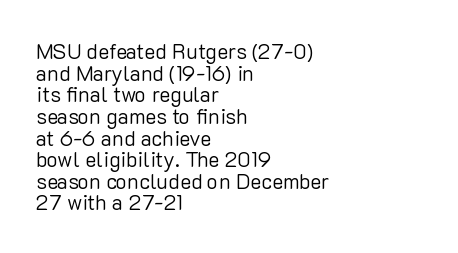
Quick note: not italic, upright. Compared with typical body copy, the letter spacing here is the same. The space directly below the letters is spotless. Vertically, the passage feels compressed, each row crowding the next. The font sits on the lighter half of the weight spectrum, regular included. Which margin do the lines hug? The left one — the right edge is uneven.
